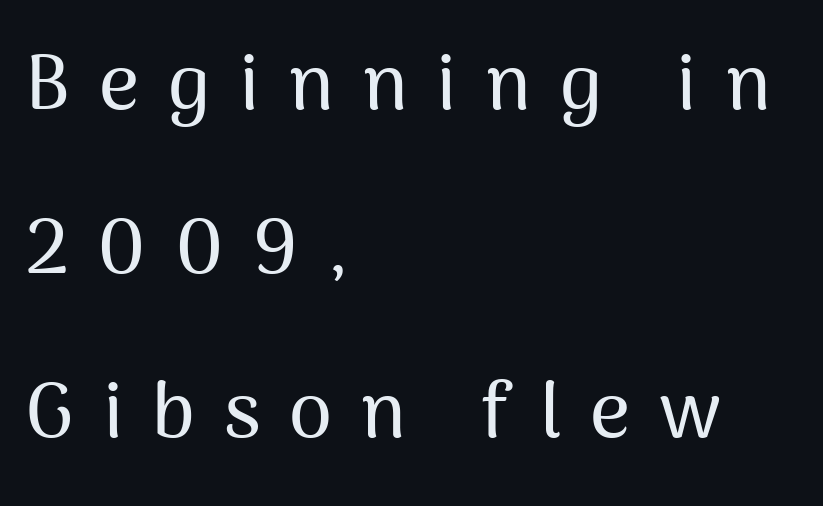
The foot of each line stays bare and open. The space between consecutive lines is lavish. Observe the absence of serifs on each vertical stroke in this sample. Tracking value appears strongly positive — letters spread wide.
